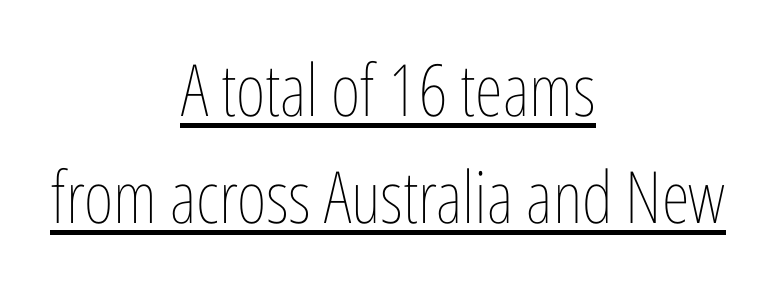
{"italic": "no", "bold": "no", "weight": "thin", "width": "condensed", "stroke_contrast": "low", "x_height": "medium", "monospaced": "no", "underline": "yes", "align": "center", "line_spacing": "normal", "line_spacing_ratio": 1.48, "letter_spacing": "normal", "letter_spacing_em": 0.0, "glyph_px": 72}
